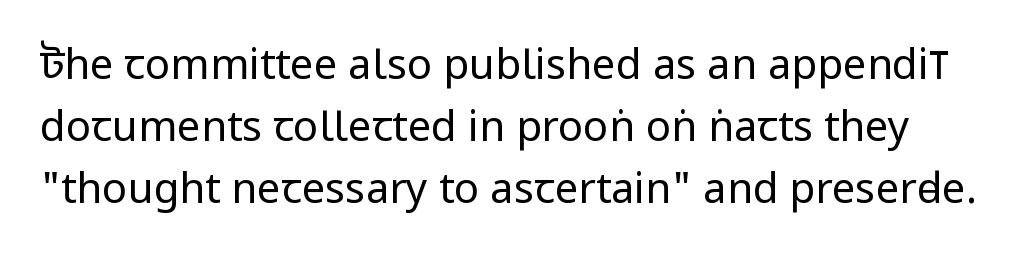
The image shows 42 px regular-weight, condensed sans-serif type, upright; set normal line spacing (1.48x), normal letter spacing, not underlined; low stroke contrast.
